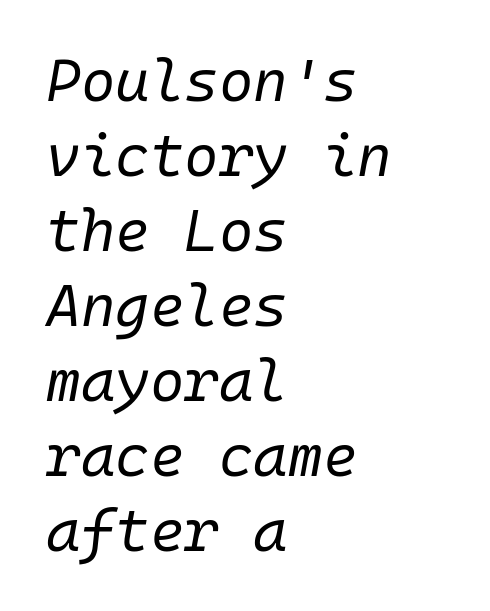
The image shows 59 px regular-weight type, italic (leaning right); set left-aligned, normal line spacing (1.27x), normal letter spacing, not underlined; low stroke contrast and a medium x-height.
